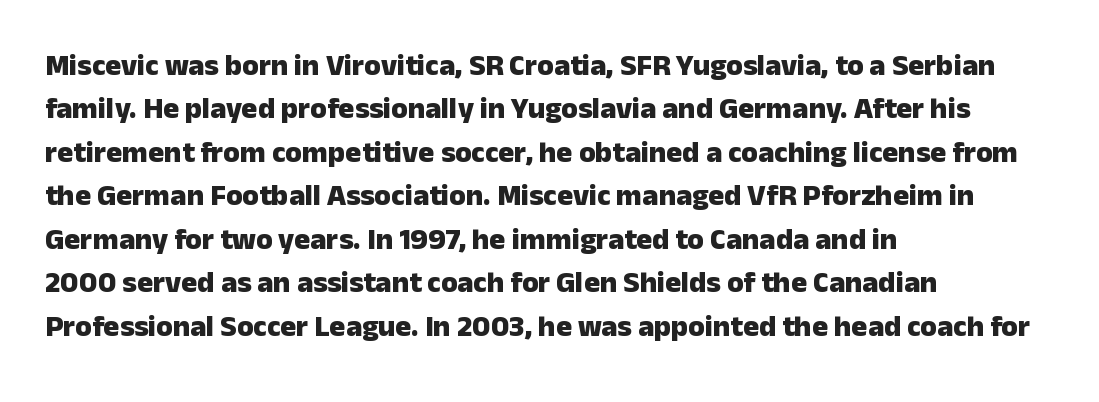
Q: Is the text bold? A: Yes.
Q: Is the text italic (slanted)? A: No, it is upright.
Q: Is the typeface a serif or a sans-serif typeface? A: Sans-serif.
Q: Is the text underlined? A: No.
Q: How is the paragraph aligned? A: Left-aligned.
Q: Is the spacing between letters normal or unusually wide? A: Normal.
Q: Is the spacing between lines tight, normal or loose? A: Normal.
Q: Width (condensed, normal, or wide)? A: Normal.
Q: Stroke contrast? A: Low.
Q: x-height? A: Medium.
Q: Monospaced? A: No.
